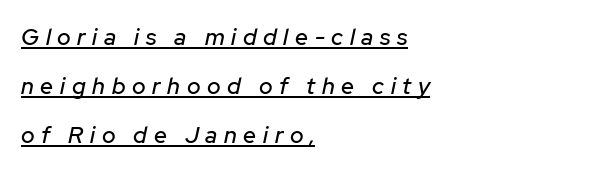
The image shows 23 px text type, italic (leaning right); set left-aligned, loose line spacing (2.14x), unusually wide letter spacing (+0.29 em), underlined.
